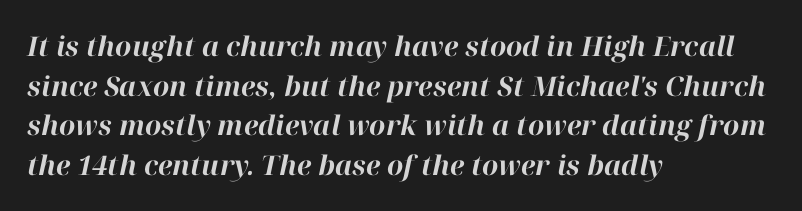
Yep, that's italic — everything's leaning. Has an underline been added? It has not. The ragged edge is on the right, which tells us the setting is flush left. Quick note: interline space is typical. The rendering uses a bold face; every stroke is thick and dark.
